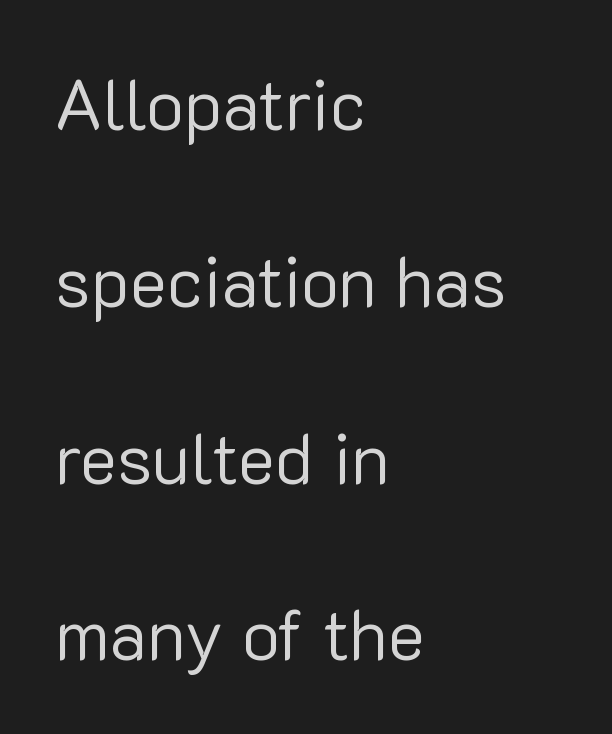
Q: Is the text bold? A: No.
Q: Is the text italic (slanted)? A: No, it is upright.
Q: Is the typeface a serif or a sans-serif typeface? A: Sans-serif.
Q: Is the text underlined? A: No.
Q: How is the paragraph aligned? A: Left-aligned.
Q: Is the spacing between letters normal or unusually wide? A: Normal.
Q: Is the spacing between lines tight, normal or loose? A: Loose.
Q: Width (condensed, normal, or wide)? A: Normal.
Q: Stroke contrast? A: Low.
Q: x-height? A: Medium.
Q: Monospaced? A: No.
